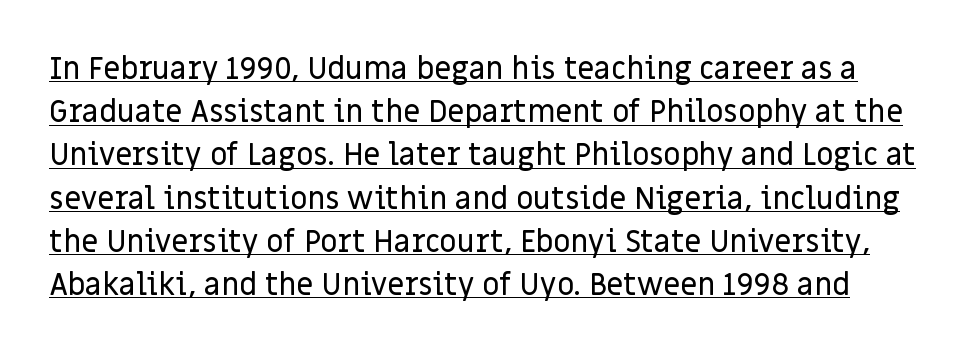
A typesetter would call this proportional, since set widths differ per character. Does the type have serifs? No, each stem ends abruptly. Emphasis is given by a line drawn under the lettering. Interline gaps are of average width in this sample. Observe the ordinary spacing: letters are neighbours, not strangers.
